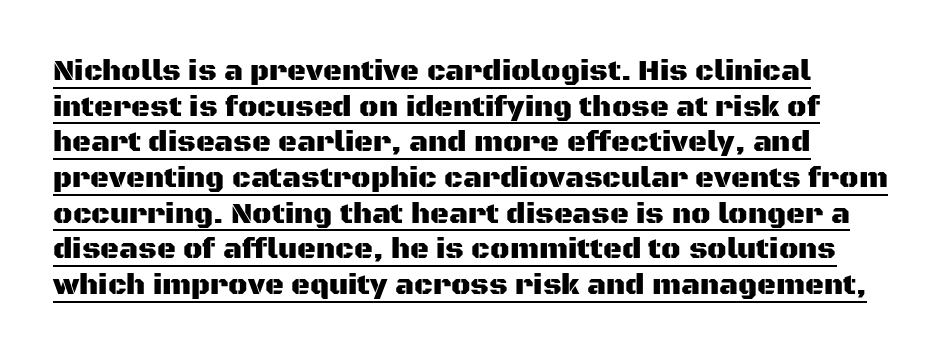
{"serif": "no", "italic": "no", "width": "normal", "stroke_contrast": "medium", "x_height": "large", "monospaced": "no", "underline": "yes", "line_spacing_ratio": 1.23, "letter_spacing": "normal", "letter_spacing_em": 0.0, "glyph_px": 29}
